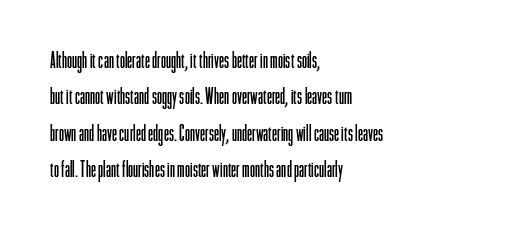
Q: Is the text bold? A: No.
Q: Is the text italic (slanted)? A: No, it is upright.
Q: Is the text underlined? A: No.
Q: How is the paragraph aligned? A: Left-aligned.
Q: Is the spacing between letters normal or unusually wide? A: Normal.
Q: Is the spacing between lines tight, normal or loose? A: Normal.
